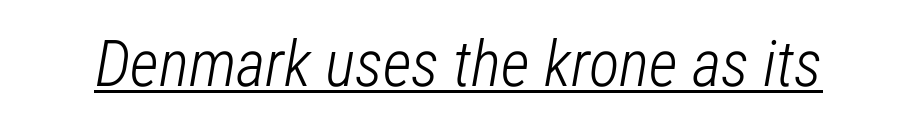
The font's italic variant was chosen for this text. Every word sits above its own underline. No heavy texture on the line: the type isn't bold. Varying glyph widths throughout — classic text-font behaviour. The letterforms sit shoulder to shoulder at normal distance.
